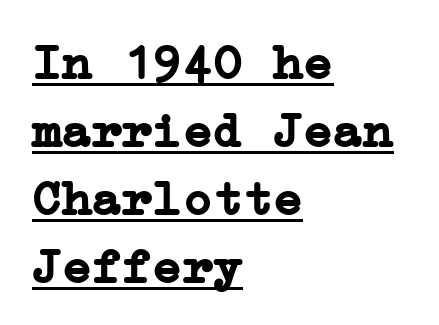
{"serif": "yes", "italic": "no", "bold": "yes", "weight": "semibold", "width": "normal", "stroke_contrast": "low", "x_height": "medium", "underline": "yes", "align": "left", "line_spacing": "normal", "line_spacing_ratio": 1.36, "letter_spacing": "normal", "letter_spacing_em": 0.0, "glyph_px": 50}
